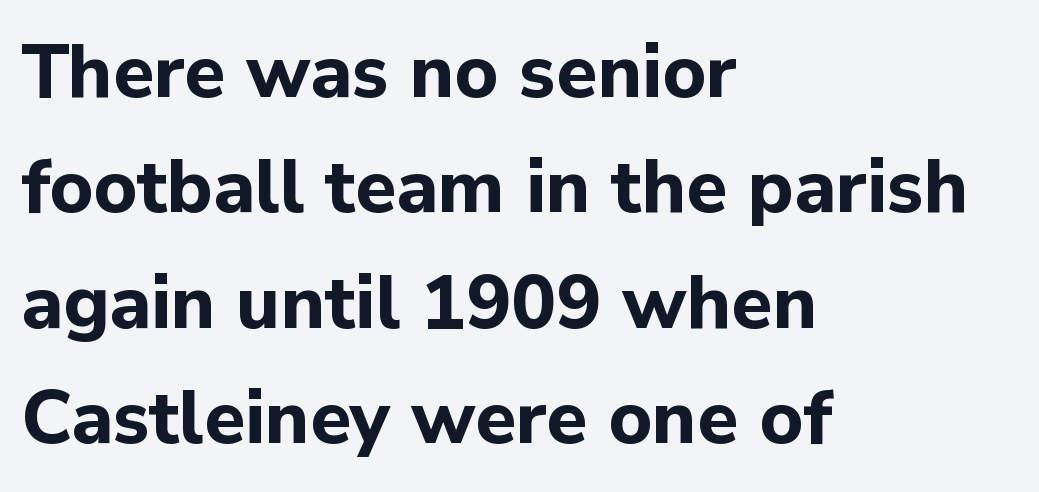
{"serif": "no", "italic": "no", "bold": "yes", "weight": "bold", "width": "normal", "stroke_contrast": "low", "x_height": "medium", "monospaced": "no", "underline": "no", "align": "left", "line_spacing": "normal", "line_spacing_ratio": 1.54, "letter_spacing": "normal", "letter_spacing_em": 0.0, "glyph_px": 75}
